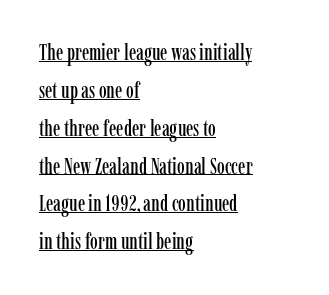
Layout note: lines flush left. It's the straight-up-and-down kind of type. Every word sits above its own underline. Observe the ordinary spacing: letters are neighbours, not strangers.
